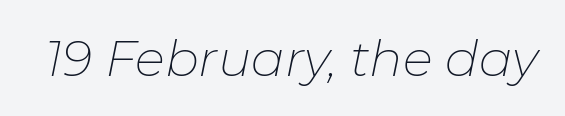
The image shows 50 px thin type, italic (leaning right); set normal letter spacing, not underlined; low stroke contrast and a medium x-height.
